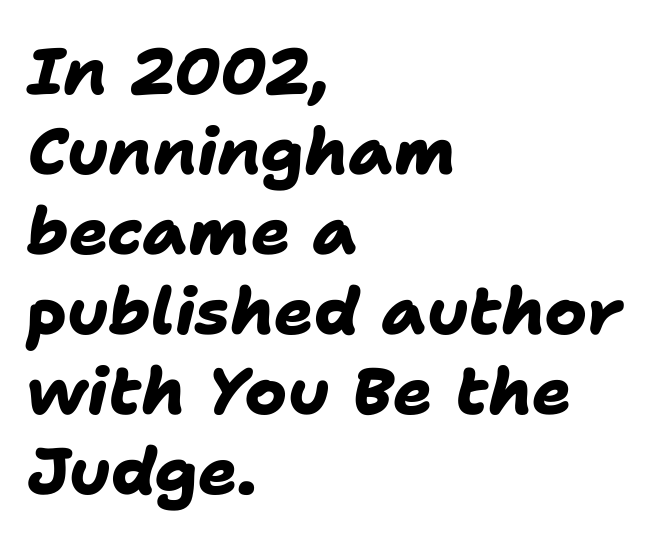
Horizontal alignment here is leftward, the default for most running prose. A sans-serif font was chosen for this passage. The typesetting leans heavy: a genuine bold. The rendering uses natural spacing where letterforms have individual widths. The area under the type is left untouched. Look at the tracking — it's just the regular setting, nothing added.
